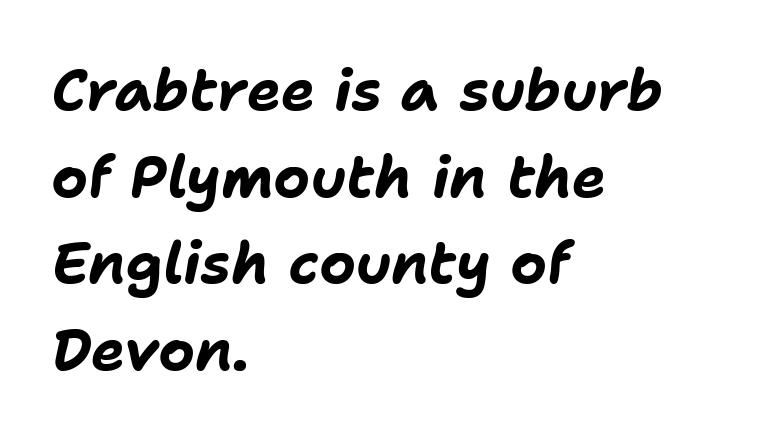
Thick stems and heavy bowls — unmistakably bold. All the whitespace from short lines collects on the right. Anything drawn beneath the words? Only blank space. Regarding leading, the lines here are spaced in the standard way. Tall strokes in this sample are angled rather than plumb. These lines are rendered in a variable-pitch font.
